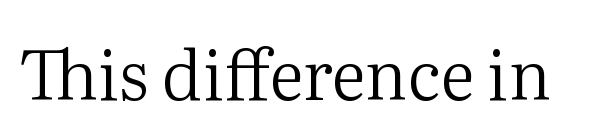
The image shows 68 px regular-weight serif type, upright; set normal letter spacing, not underlined; medium stroke contrast and a medium x-height.
